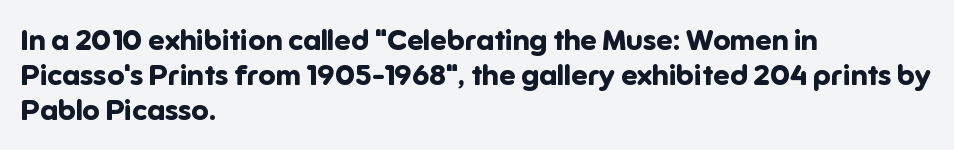
Rule under the text: the space is simply empty. Short and long lines alike share a common starting point at left. The glyphs in this specimen are sans serif. Plenty of ink on the page — the face is bold. The type is set solid horizontally, with unmodified tracking. The rendering uses natural spacing where letterforms have individual widths.
